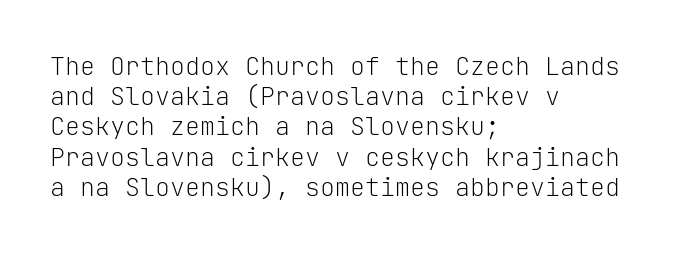
The image shows 25 px text type, upright; set left-aligned, line spacing 1.21x, normal letter spacing, not underlined.
